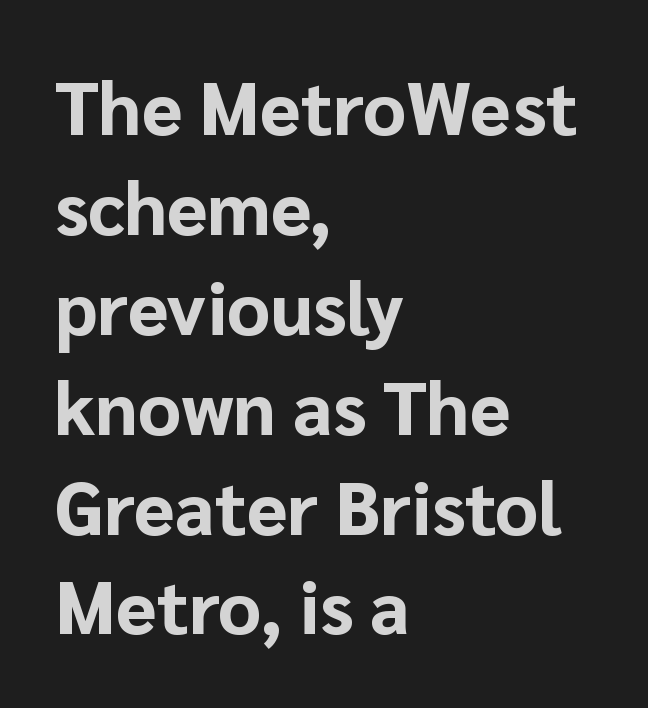
{"serif": "no", "italic": "no", "bold": "yes", "weight": "bold", "width": "normal", "stroke_contrast": "low", "x_height": "medium", "monospaced": "no", "underline": "no", "align": "left", "line_spacing": "normal", "line_spacing_ratio": 1.35, "letter_spacing": "normal", "letter_spacing_em": 0.0, "glyph_px": 74}
